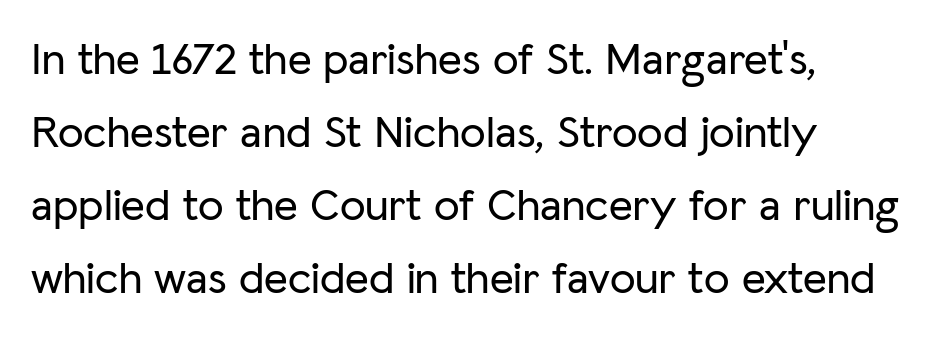
Q: Is the text italic (slanted)? A: No, it is upright.
Q: Is the typeface a serif or a sans-serif typeface? A: Sans-serif.
Q: Is the text underlined? A: No.
Q: How is the paragraph aligned? A: Left-aligned.
Q: Is the spacing between letters normal or unusually wide? A: Normal.
Q: Is the spacing between lines tight, normal or loose? A: Normal.
Q: Width (condensed, normal, or wide)? A: Normal.
Q: Stroke contrast? A: Low.
Q: x-height? A: Medium.
Q: Monospaced? A: No.
